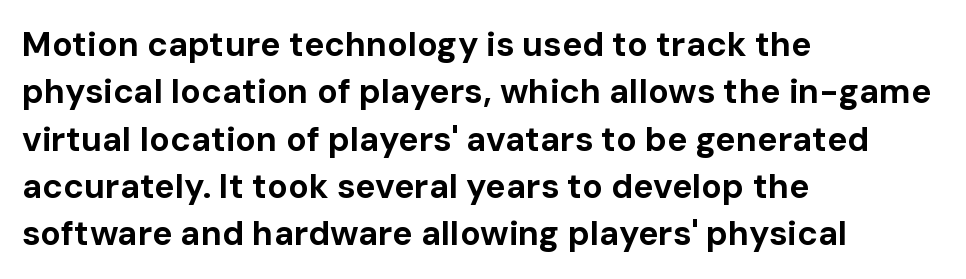
Q: Is the text bold? A: Yes.
Q: Is the text italic (slanted)? A: No, it is upright.
Q: Is the typeface a serif or a sans-serif typeface? A: Sans-serif.
Q: Is the text underlined? A: No.
Q: How is the paragraph aligned? A: Left-aligned.
Q: Is the spacing between letters normal or unusually wide? A: Normal.
Q: Is the spacing between lines tight, normal or loose? A: Normal.
Q: Width (condensed, normal, or wide)? A: Normal.
Q: Stroke contrast? A: Low.
Q: x-height? A: Medium.
Q: Monospaced? A: No.
